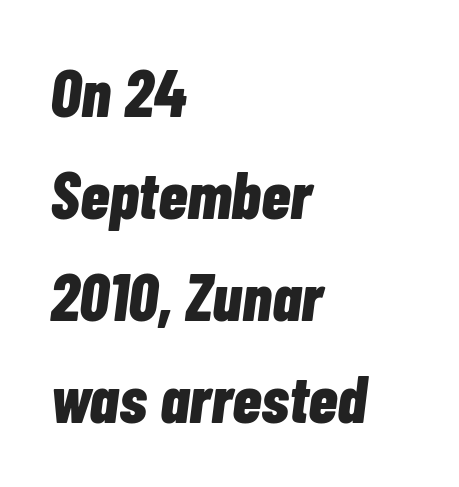
{"italic": "yes", "lean": "right", "slant_degrees": 7, "bold": "yes", "weight": "bold", "width": "condensed", "stroke_contrast": "low", "x_height": "medium", "monospaced": "no", "underline": "no", "align": "left", "line_spacing": "normal", "line_spacing_ratio": 1.52, "letter_spacing": "normal", "letter_spacing_em": 0.0, "glyph_px": 67}
